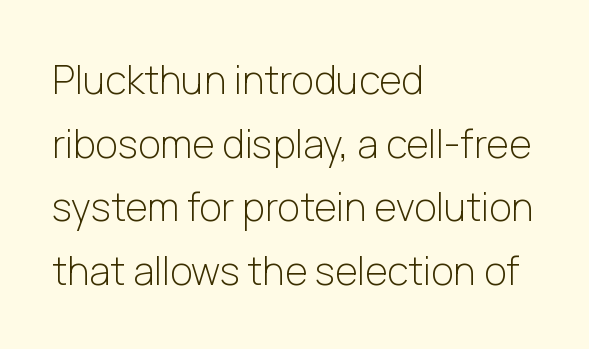
Descenders are the only things crossing below the line. The passage is arranged the way most books set body copy — flush left. Does extra space separate the letters? No, they use regular spacing. The face used here is a sans, in the tradition of grotesques and geometrics. These lines sit exactly where default settings would place them. The passage shown is typed in a proportional face where columns would drift.
